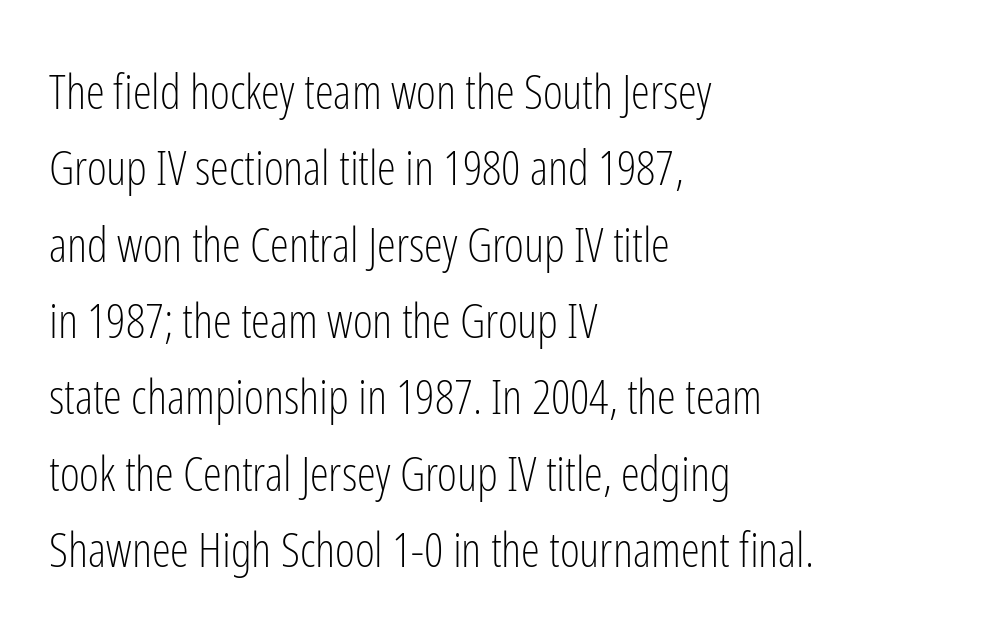
{"serif": "no", "italic": "no", "bold": "no", "weight": "light", "width": "condensed", "stroke_contrast": "low", "x_height": "medium", "monospaced": "no", "underline": "no", "align": "left", "line_spacing": "normal", "line_spacing_ratio": 1.59, "letter_spacing": "normal", "letter_spacing_em": 0.0, "glyph_px": 48}
